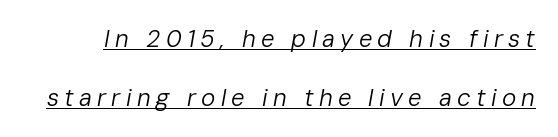
{"italic": "yes", "lean": "right", "slant_degrees": 10, "bold": "no", "underline": "yes", "line_spacing": "loose", "line_spacing_ratio": 2.45, "letter_spacing": "wide", "letter_spacing_em": 0.22, "glyph_px": 24}
